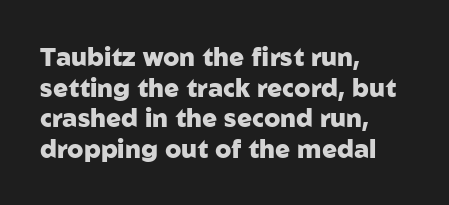
{"italic": "no", "bold": "yes", "underline": "no", "align": "left", "line_spacing_ratio": 1.23, "letter_spacing": "normal", "letter_spacing_em": 0.0, "glyph_px": 25}
